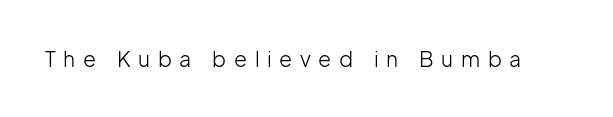
{"italic": "no", "bold": "no", "underline": "no", "letter_spacing": "wide", "letter_spacing_em": 0.36, "glyph_px": 21}
